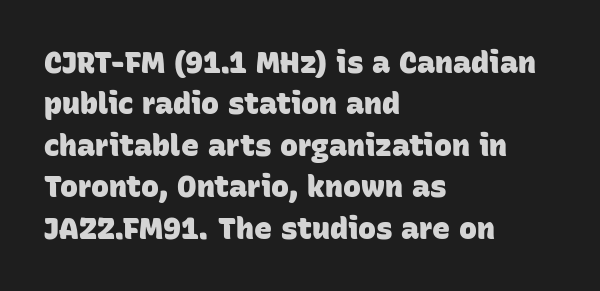
Q: Is the text bold? A: Yes.
Q: Is the typeface a serif or a sans-serif typeface? A: Sans-serif.
Q: Is the text underlined? A: No.
Q: How is the paragraph aligned? A: Left-aligned.
Q: Is the spacing between letters normal or unusually wide? A: Normal.
Q: Is the spacing between lines tight, normal or loose? A: Normal.
Q: Width (condensed, normal, or wide)? A: Normal.
Q: Stroke contrast? A: Low.
Q: x-height? A: Large.
Q: Monospaced? A: No.
